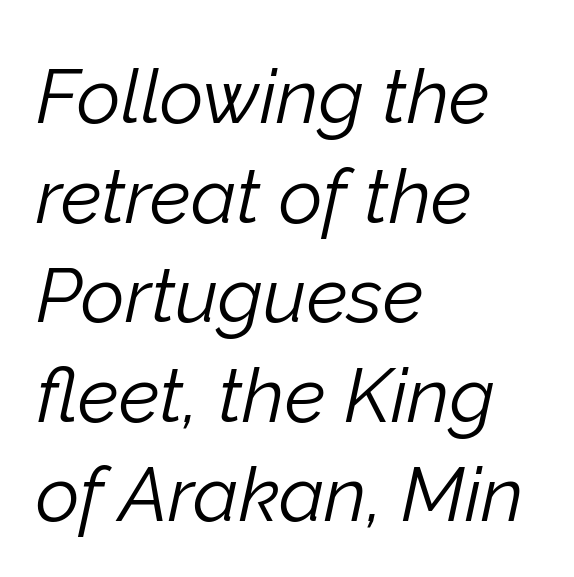
Q: Is the text bold? A: No.
Q: Is the text italic (slanted)? A: Yes, it leans right by about 12 degrees.
Q: Is the text underlined? A: No.
Q: How is the paragraph aligned? A: Left-aligned.
Q: Is the spacing between letters normal or unusually wide? A: Normal.
Q: Is the spacing between lines tight, normal or loose? A: Normal.
Q: Width (condensed, normal, or wide)? A: Normal.
Q: Stroke contrast? A: Low.
Q: x-height? A: Medium.
Q: Monospaced? A: No.
